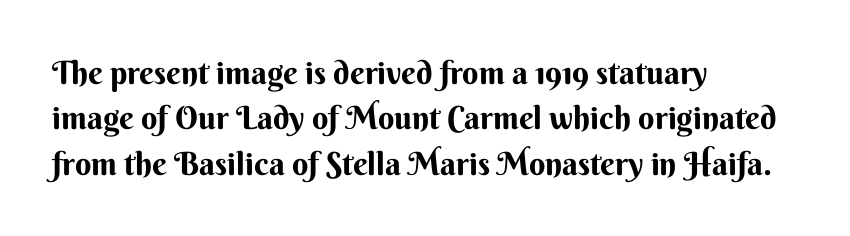
The image shows 32 px sans-serif type, upright; set left-aligned, normal line spacing (1.42x), normal letter spacing, not underlined; medium stroke contrast and a small x-height.
